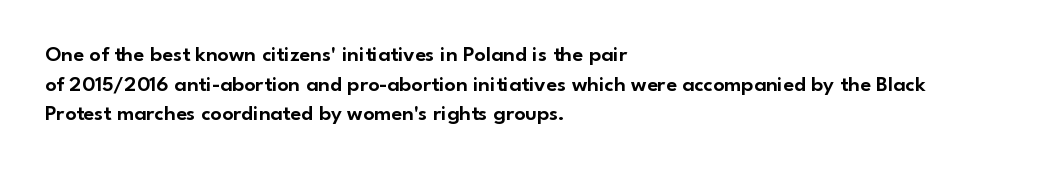
{"italic": "no", "underline": "no", "align": "left", "line_spacing": "normal", "line_spacing_ratio": 1.35, "letter_spacing": "normal", "letter_spacing_em": 0.0, "glyph_px": 22}
